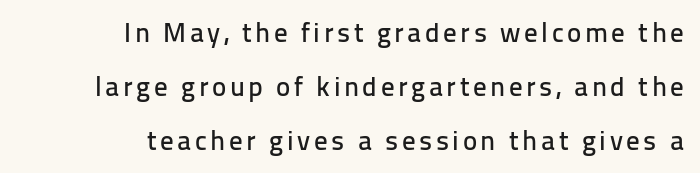
{"italic": "no", "underline": "no", "align": "right", "line_spacing": "loose", "line_spacing_ratio": 2.0, "glyph_px": 27}
